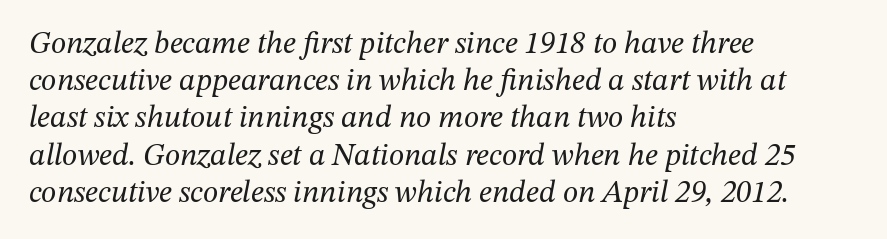
{"serif": "yes", "italic": "yes", "lean": "right", "slant_degrees": 12, "bold": "no", "weight": "regular", "width": "normal", "stroke_contrast": "medium", "x_height": "medium", "monospaced": "no", "underline": "no", "align": "left", "line_spacing_ratio": 1.2, "letter_spacing": "normal", "letter_spacing_em": 0.0, "glyph_px": 31}
